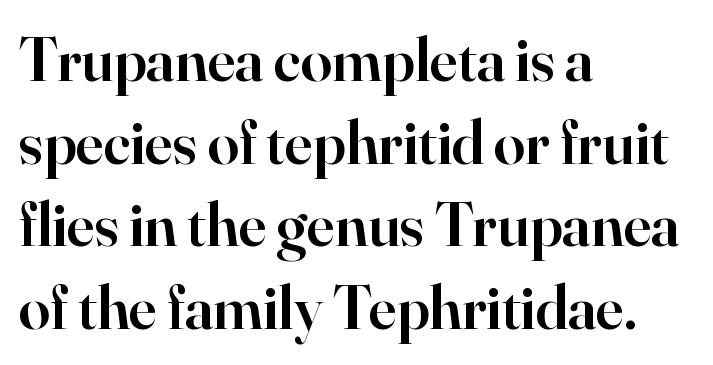
Bare-footed words on every line. Is there much room between lines? A standard amount, neither cramped nor airy. Spacing between characters is what you'd get straight out of the box. Is this a fixed-width face? No — the glyphs have proportional, varying widths.
